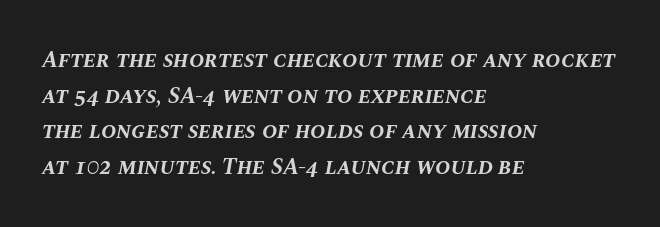
{"italic": "yes", "lean": "right", "slant_degrees": 10, "bold": "yes", "underline": "no", "align": "left", "line_spacing": "normal", "line_spacing_ratio": 1.55, "letter_spacing": "normal", "letter_spacing_em": 0.0, "glyph_px": 23}
